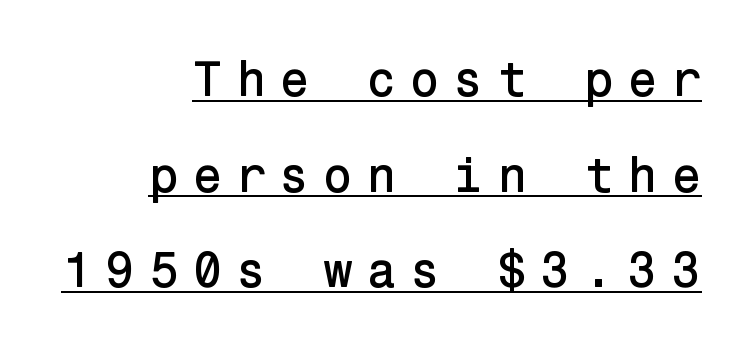
{"serif": "no", "italic": "no", "width": "normal", "stroke_contrast": "low", "x_height": "medium", "underline": "yes", "align": "right", "line_spacing": "loose", "line_spacing_ratio": 1.95, "letter_spacing": "wide", "letter_spacing_em": 0.27, "glyph_px": 49}
